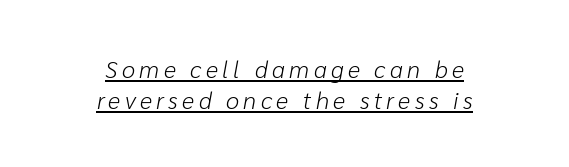
The image shows 24 px text type, italic (leaning right); set centered, normal line spacing (1.29x), underlined.
